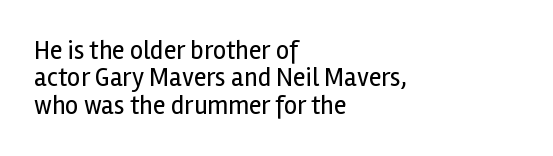
The image shows 26 px text type, upright; set left-aligned, tight line spacing (1.05x), normal letter spacing, not underlined.
